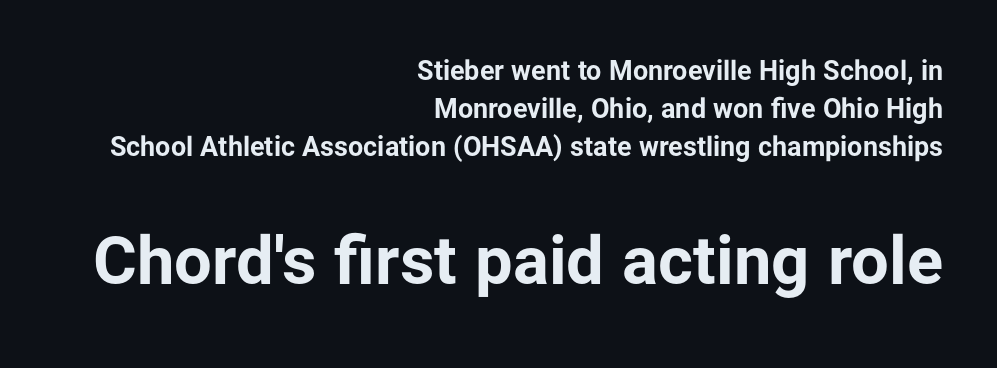
{"serif": "no", "italic": "no", "bold": "yes", "weight": "bold", "width": "normal", "stroke_contrast": "low", "x_height": "medium", "monospaced": "no", "underline": "no", "align": "right", "line_spacing": "normal", "line_spacing_ratio": 1.4, "letter_spacing": "normal", "letter_spacing_em": 0.0, "larger_block": "second", "size_ratio": 2.48, "glyph_px": 67}
